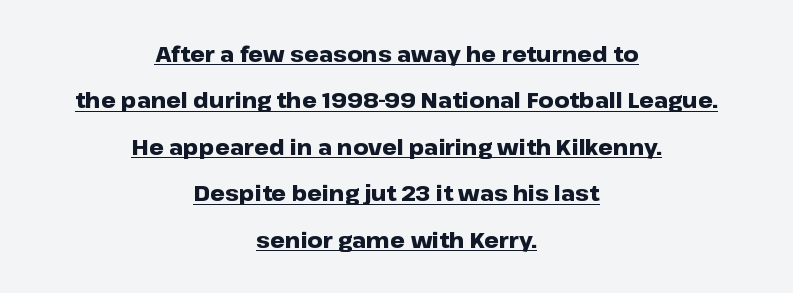
Q: Is the text bold? A: Yes.
Q: Is the text italic (slanted)? A: No, it is upright.
Q: Is the text underlined? A: Yes.
Q: How is the paragraph aligned? A: Centered.
Q: Is the spacing between letters normal or unusually wide? A: Normal.
Q: Is the spacing between lines tight, normal or loose? A: Loose.
